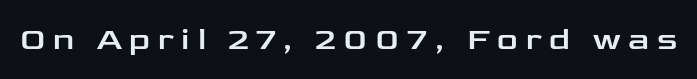
{"serif": "no", "italic": "no", "width": "wide", "stroke_contrast": "low", "x_height": "medium", "monospaced": "no", "underline": "no", "letter_spacing": "wide", "letter_spacing_em": 0.24, "glyph_px": 32}
